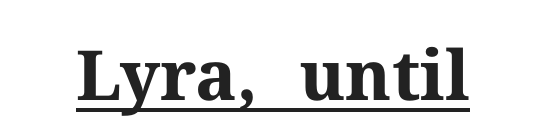
Plenty of ink on the page — the face is bold. Compared with undecorated copy, this sample adds a rule below the words. Quick note: not italic, upright. No extra tracking has been applied to these lines. Font category for this specimen: serif.
